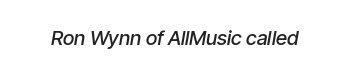
{"italic": "yes", "lean": "right", "slant_degrees": 9, "bold": "semi", "underline": "no", "letter_spacing": "normal", "letter_spacing_em": 0.0, "glyph_px": 20}
